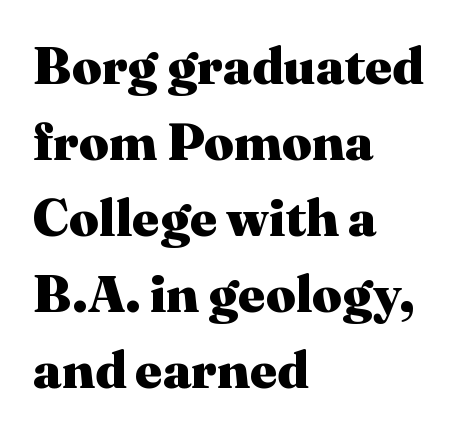
The image shows 52 px heavy serif type, upright; set left-aligned, normal line spacing (1.46x), normal letter spacing, not underlined; medium stroke contrast and a medium x-height.
